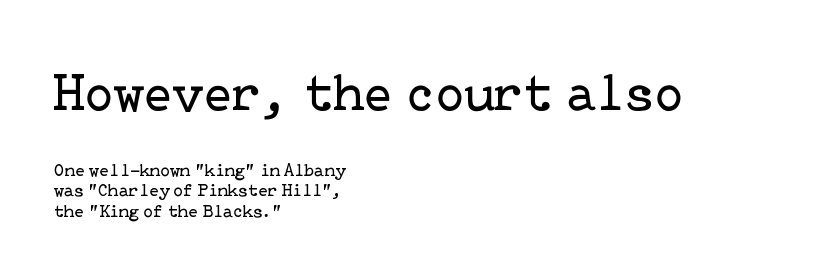
Q: Is the text bold? A: No.
Q: Is the text italic (slanted)? A: No, it is upright.
Q: Is the typeface a serif or a sans-serif typeface? A: Serif.
Q: Is the text underlined? A: No.
Q: How is the paragraph aligned? A: Left-aligned.
Q: Is the spacing between letters normal or unusually wide? A: Normal.
Q: Is the spacing between lines tight, normal or loose? A: Tight.
Q: Which block of text is set in a larger size, the first (top) or the second (bottom)? A: The first (top) one.
Q: Width (condensed, normal, or wide)? A: Normal.
Q: Stroke contrast? A: Low.
Q: x-height? A: Medium.
